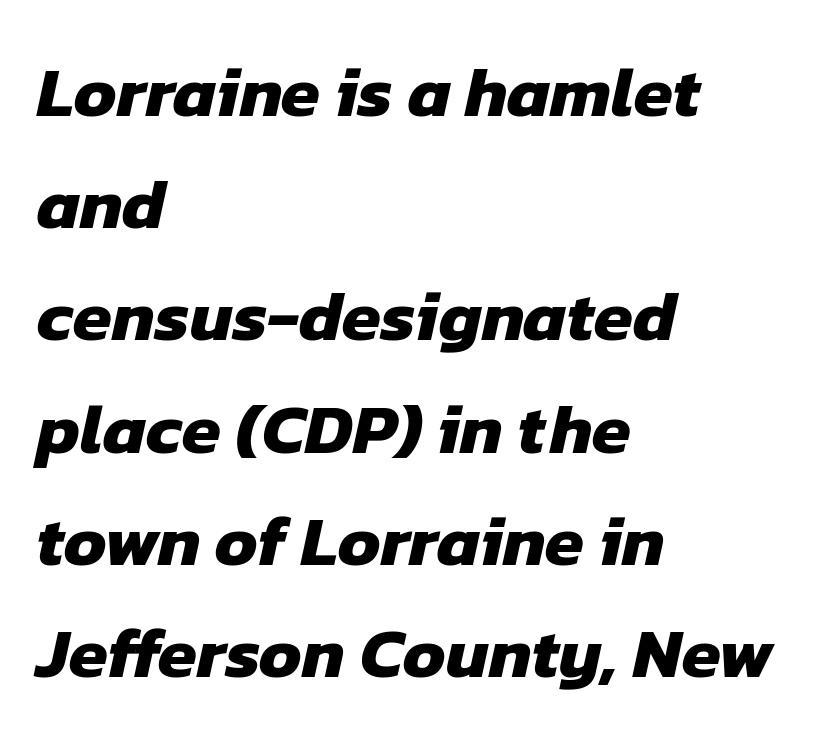
The image shows 71 px heavy sans-serif type; set left-aligned, normal line spacing (1.58x), normal letter spacing, not underlined; low stroke contrast and a medium x-height.
